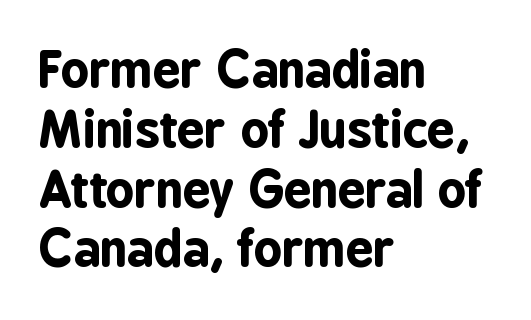
{"serif": "no", "italic": "no", "bold": "yes", "weight": "bold", "width": "condensed", "stroke_contrast": "low", "x_height": "medium", "monospaced": "no", "underline": "no", "align": "left", "line_spacing_ratio": 1.22, "letter_spacing": "normal", "letter_spacing_em": 0.0, "glyph_px": 49}
